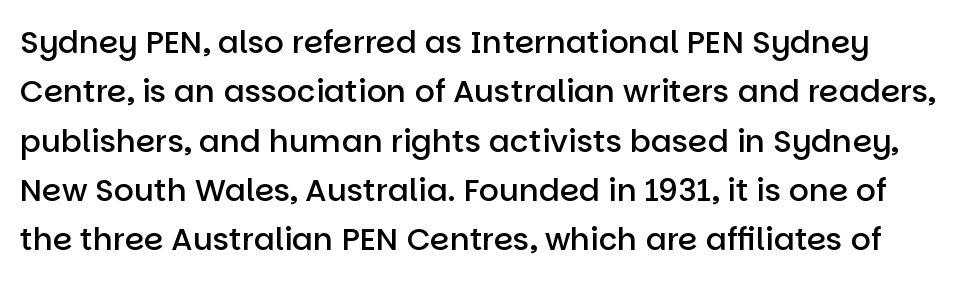
The image shows 31 px semibold sans-serif type, upright; set normal line spacing (1.59x), normal letter spacing, not underlined; low stroke contrast and a large x-height.
